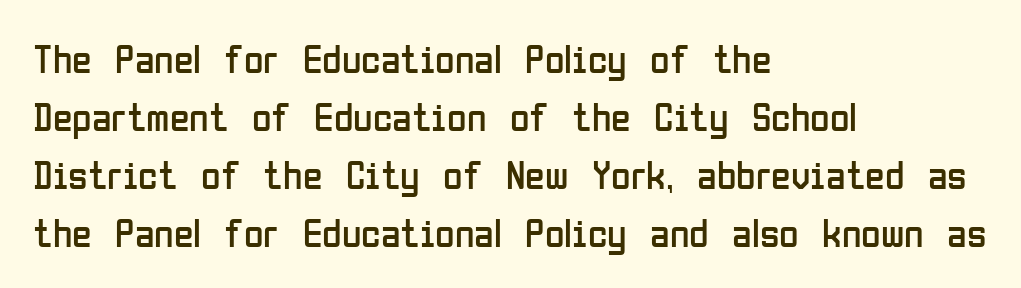
{"serif": "no", "italic": "no", "bold": "no", "weight": "regular", "width": "condensed", "stroke_contrast": "low", "x_height": "medium", "monospaced": "no", "underline": "no", "align": "left", "line_spacing": "normal", "line_spacing_ratio": 1.45, "letter_spacing": "normal", "letter_spacing_em": 0.0, "glyph_px": 40}
